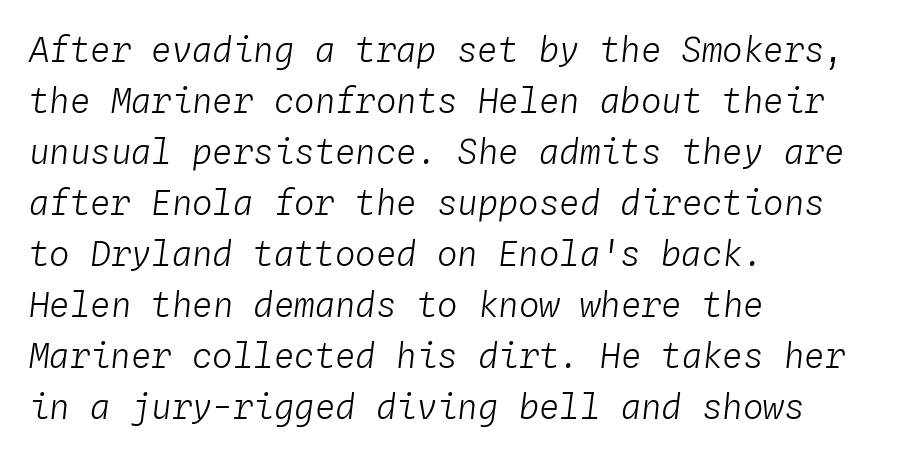
The letterforms sit at book weight or below. Glance below the letters and you will spot only blank space. The rows are spaced the way most documents space them. Spacing verdict: monospaced, one width for all characters.
